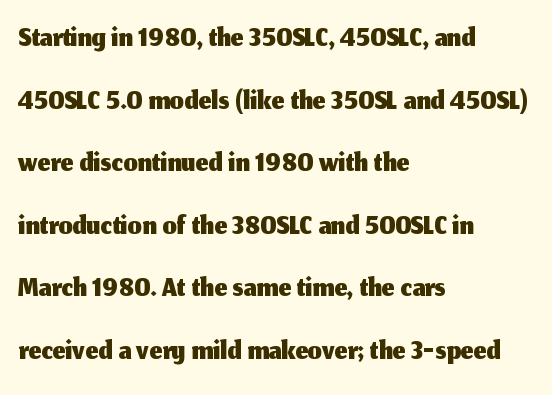
The image shows 45 px sans-serif type, upright; set left-aligned, normal line spacing (1.39x), normal letter spacing, not underlined; medium stroke contrast and a medium x-height.
